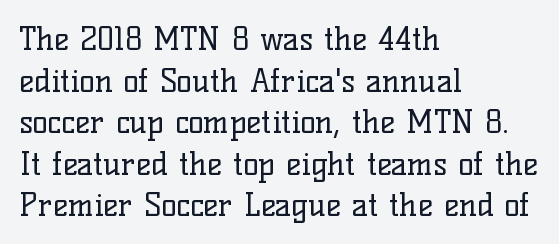
The strokes are not fattened; the text isn't bold. The letters advance in unequal steps, a hallmark of proportional type. Students, note that the glyphs here touch the page at normal intervals. The typesetter chose a ragged-right arrangement here.
